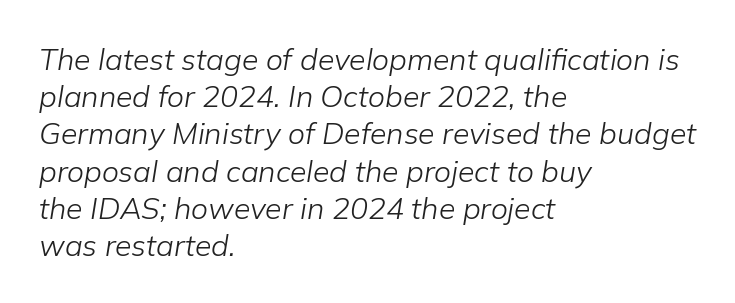
The image shows 30 px light type, italic (leaning right); set left-aligned, line spacing 1.24x, normal letter spacing, not underlined; low stroke contrast and a medium x-height.
